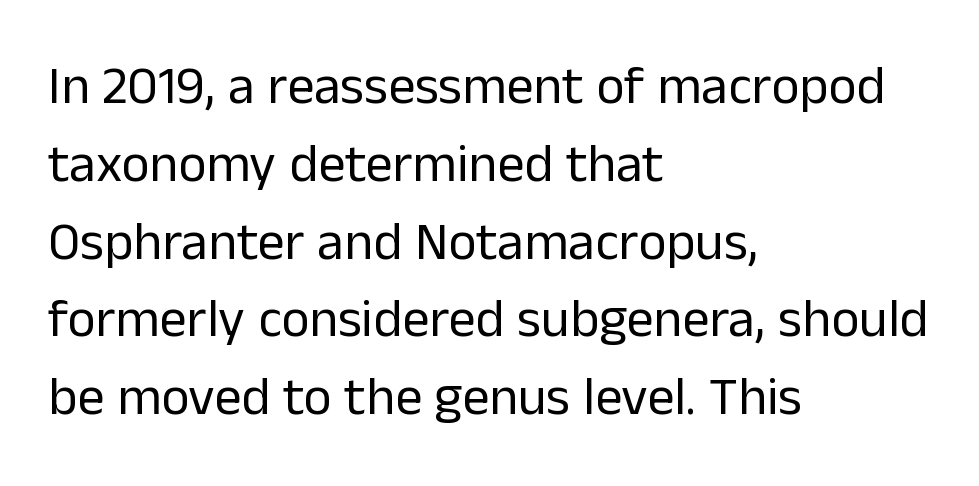
{"serif": "no", "italic": "no", "bold": "no", "weight": "regular", "width": "normal", "stroke_contrast": "low", "x_height": "medium", "monospaced": "no", "underline": "no", "align": "left", "line_spacing": "normal", "line_spacing_ratio": 1.44, "letter_spacing": "normal", "letter_spacing_em": 0.0, "glyph_px": 54}
